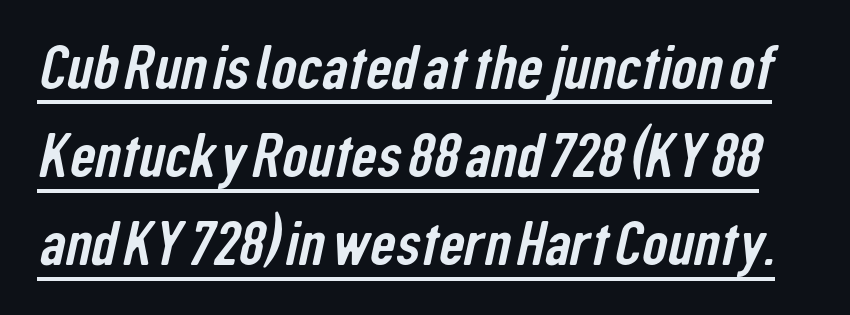
The passage shown has conventional tracking throughout. Is there an underline? Yes — a line sits under the letters. Vertical spacing — default. Stroke terminals: plain, sans-serif.
